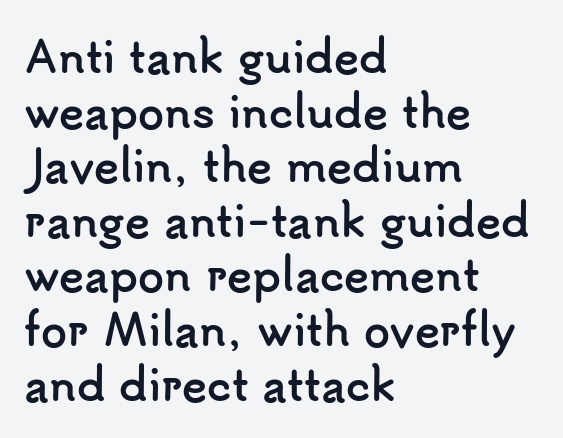
{"serif": "no", "italic": "no", "bold": "yes", "weight": "semibold", "width": "normal", "stroke_contrast": "low", "x_height": "small", "monospaced": "no", "underline": "no", "align": "left", "line_spacing": "normal", "line_spacing_ratio": 1.3, "letter_spacing": "normal", "letter_spacing_em": 0.0, "glyph_px": 42}
